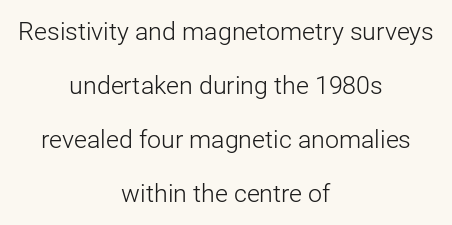
Q: Is the text bold? A: No.
Q: Is the text italic (slanted)? A: No, it is upright.
Q: Is the text underlined? A: No.
Q: How is the paragraph aligned? A: Centered.
Q: Is the spacing between letters normal or unusually wide? A: Normal.
Q: Is the spacing between lines tight, normal or loose? A: Loose.
